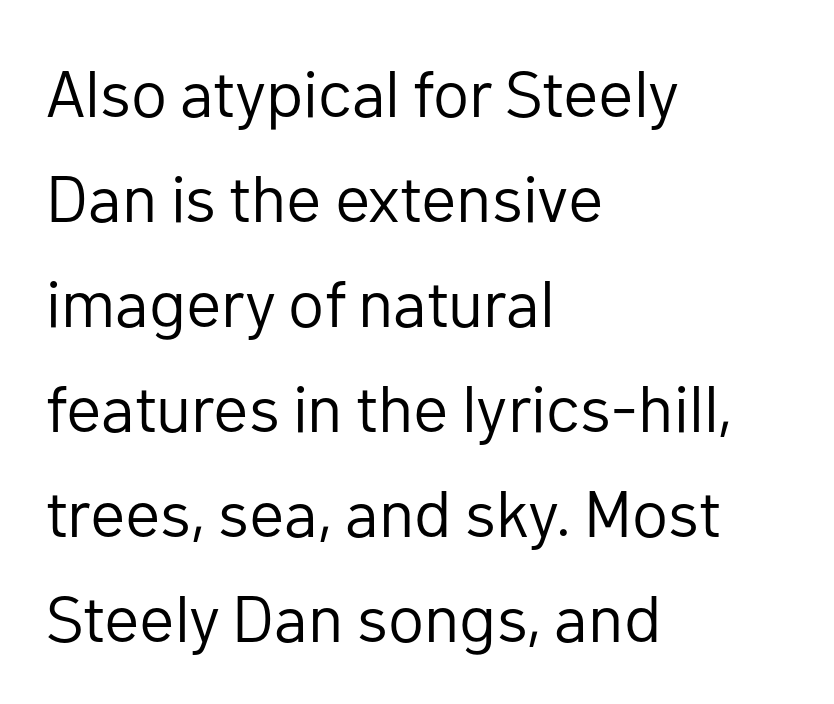
{"serif": "no", "italic": "no", "bold": "no", "weight": "regular", "width": "normal", "stroke_contrast": "low", "x_height": "medium", "monospaced": "no", "underline": "no", "align": "left", "line_spacing": "normal", "line_spacing_ratio": 1.59, "letter_spacing": "normal", "letter_spacing_em": 0.0, "glyph_px": 66}
